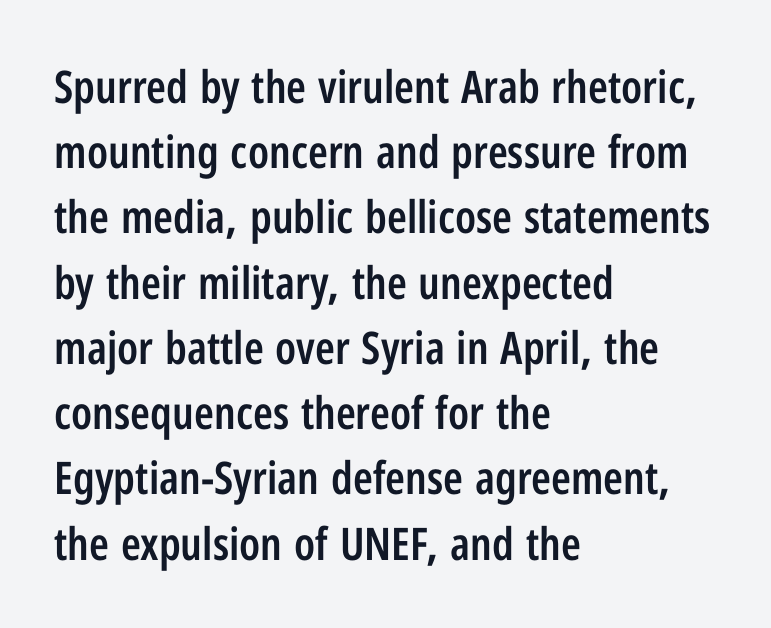
The image shows 45 px semibold, condensed sans-serif type, upright; set left-aligned, normal line spacing (1.45x), normal letter spacing, not underlined; low stroke contrast and a medium x-height.
